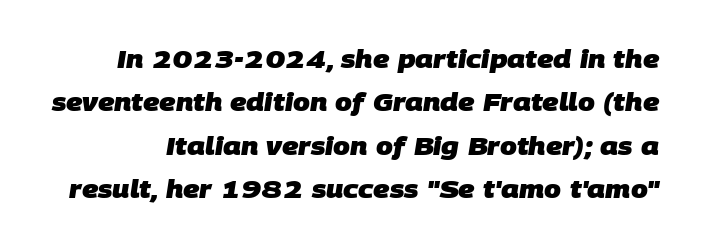
The image shows 24 px bold type; set line spacing 1.81x, normal letter spacing, not underlined.
